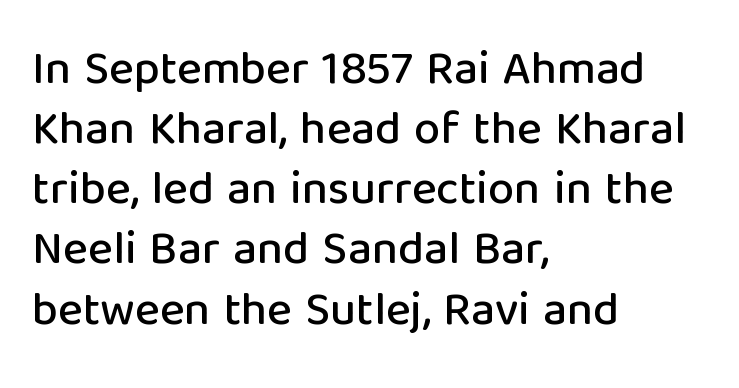
The image shows 47 px sans-serif type, upright; set left-aligned, normal line spacing (1.28x), normal letter spacing, not underlined; low stroke contrast and a medium x-height.
